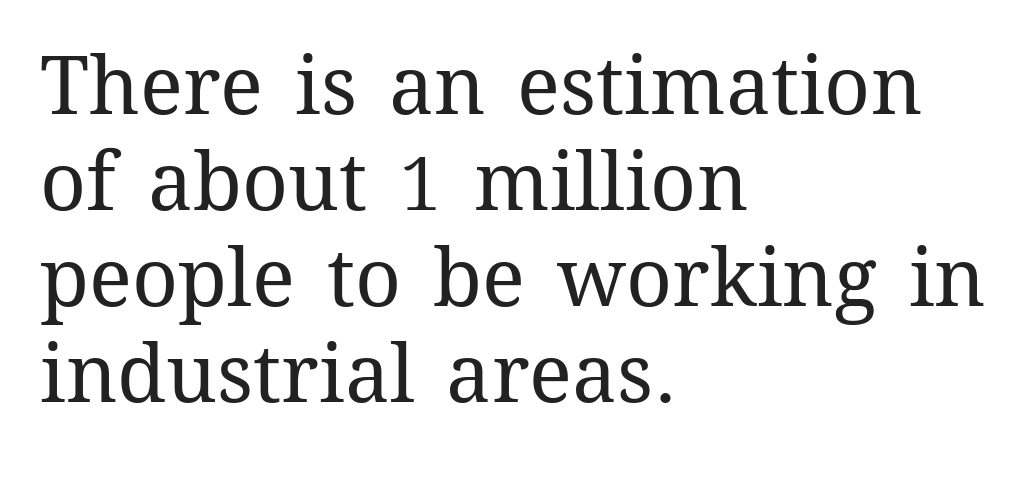
The image shows 80 px regular-weight type, upright; set left-aligned, line spacing 1.2x, normal letter spacing, not underlined; medium stroke contrast and a medium x-height.
